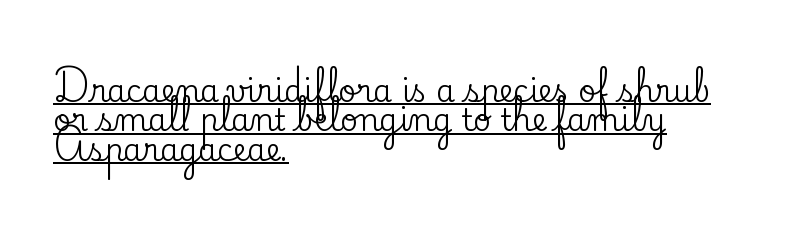
The image shows 30 px serif type, upright; set left-aligned, tight line spacing (0.98x), normal letter spacing, underlined; low stroke contrast and a small x-height.
